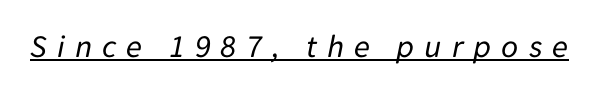
The rendering applies a slant to the glyphs. Between one letter and the next there's a generous, obvious gap. Think of a printed novel: that variable character pitch is what you see here. The font sits on the lighter half of the weight spectrum, regular included. Does a line run under the words? Yes, clearly.
